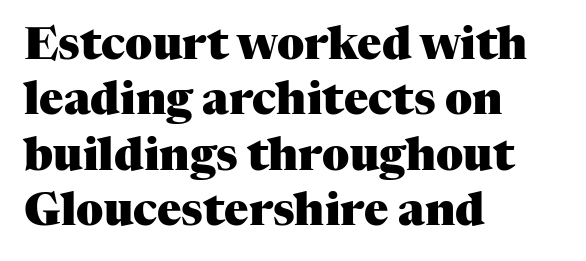
Q: Is the text bold? A: Yes.
Q: Is the text italic (slanted)? A: No, it is upright.
Q: Is the typeface a serif or a sans-serif typeface? A: Serif.
Q: Is the text underlined? A: No.
Q: How is the paragraph aligned? A: Left-aligned.
Q: Is the spacing between letters normal or unusually wide? A: Normal.
Q: Width (condensed, normal, or wide)? A: Normal.
Q: Stroke contrast? A: Medium.
Q: x-height? A: Medium.
Q: Monospaced? A: No.
